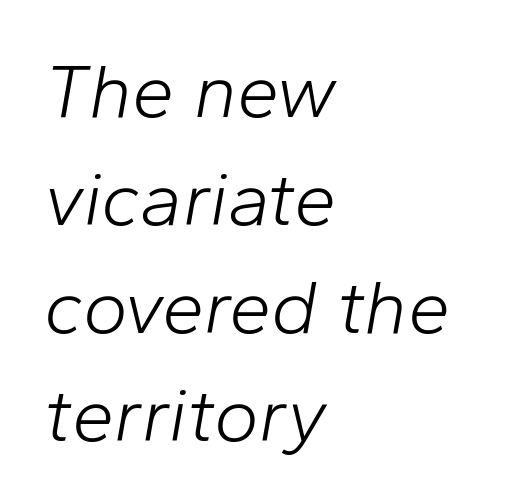
Q: Is the text bold? A: No.
Q: Is the text italic (slanted)? A: Yes, it leans right by about 10 degrees.
Q: Is the text underlined? A: No.
Q: How is the paragraph aligned? A: Left-aligned.
Q: Is the spacing between letters normal or unusually wide? A: Normal.
Q: Is the spacing between lines tight, normal or loose? A: Normal.
Q: Width (condensed, normal, or wide)? A: Normal.
Q: Stroke contrast? A: Low.
Q: x-height? A: Medium.
Q: Monospaced? A: No.
